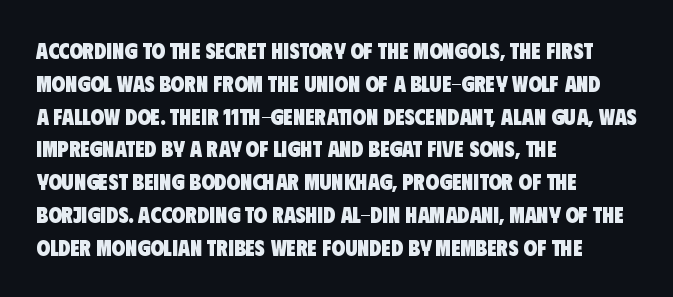
{"bold": "yes", "underline": "no", "align": "left", "line_spacing": "normal", "line_spacing_ratio": 1.49, "letter_spacing": "normal", "letter_spacing_em": 0.0, "glyph_px": 22}
